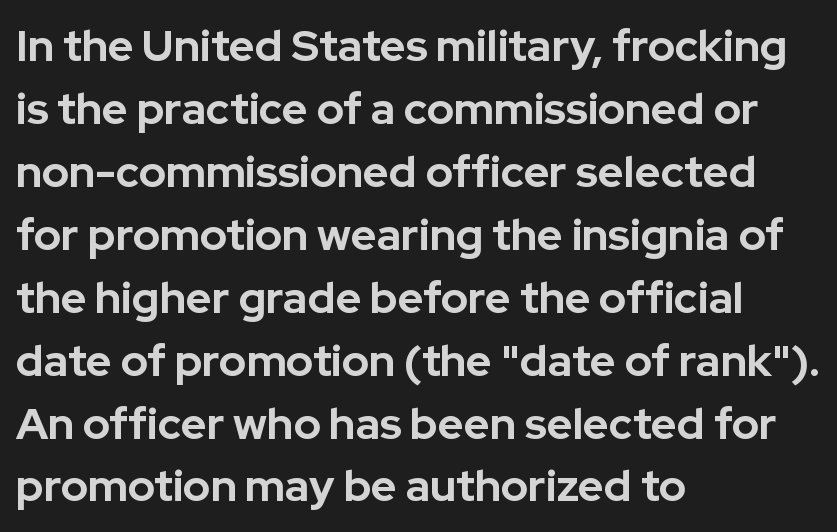
{"serif": "no", "italic": "no", "bold": "yes", "weight": "bold", "width": "normal", "stroke_contrast": "low", "x_height": "medium", "monospaced": "no", "underline": "no", "align": "left", "line_spacing": "normal", "line_spacing_ratio": 1.43, "letter_spacing": "normal", "letter_spacing_em": 0.0, "glyph_px": 44}
